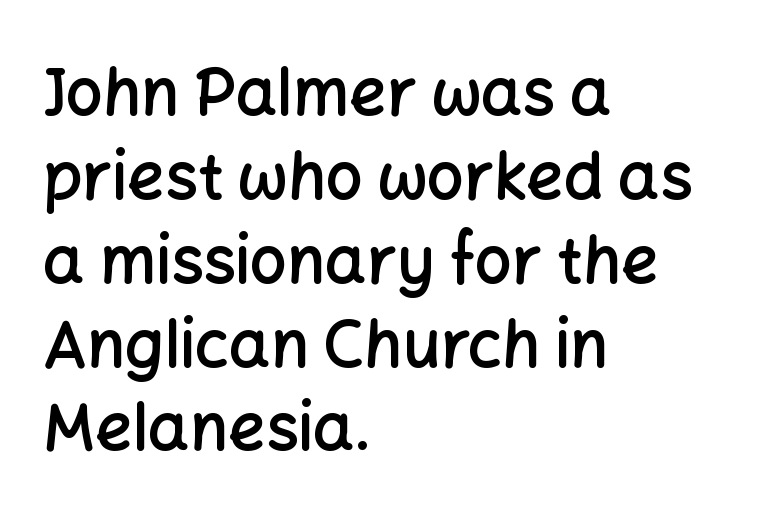
Q: Is the text bold? A: Semi-bold.
Q: Is the text italic (slanted)? A: No, it is upright.
Q: Is the typeface a serif or a sans-serif typeface? A: Sans-serif.
Q: Is the text underlined? A: No.
Q: How is the paragraph aligned? A: Left-aligned.
Q: Is the spacing between letters normal or unusually wide? A: Normal.
Q: Is the spacing between lines tight, normal or loose? A: Normal.
Q: Width (condensed, normal, or wide)? A: Normal.
Q: Stroke contrast? A: Low.
Q: x-height? A: Medium.
Q: Monospaced? A: No.
